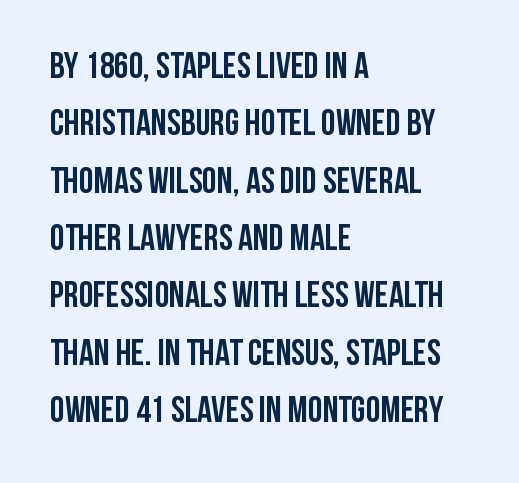
{"serif": "no", "italic": "no", "bold": "yes", "weight": "semibold", "width": "condensed", "stroke_contrast": "low", "x_height": "large", "monospaced": "no", "underline": "no", "align": "left", "line_spacing": "normal", "line_spacing_ratio": 1.55, "letter_spacing": "normal", "letter_spacing_em": 0.0, "glyph_px": 37}
